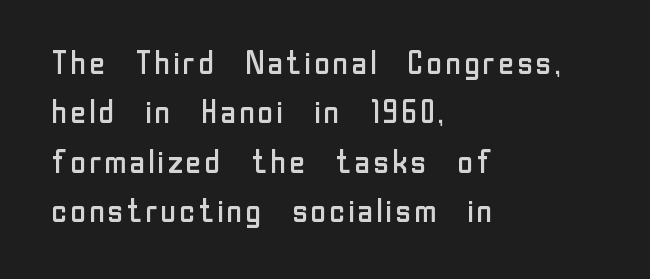
Q: Is the text bold? A: No.
Q: Is the text italic (slanted)? A: No, it is upright.
Q: Is the typeface a serif or a sans-serif typeface? A: Sans-serif.
Q: Is the text underlined? A: No.
Q: How is the paragraph aligned? A: Left-aligned.
Q: Is the spacing between letters normal or unusually wide? A: Normal.
Q: Is the spacing between lines tight, normal or loose? A: Normal.
Q: Width (condensed, normal, or wide)? A: Normal.
Q: Stroke contrast? A: Low.
Q: x-height? A: Medium.
Q: Monospaced? A: No.
